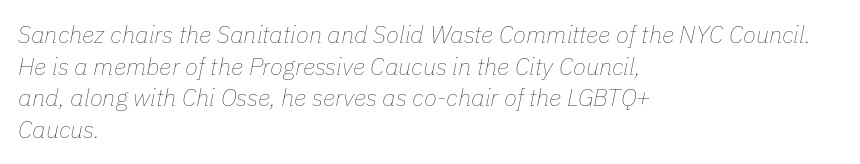
{"italic": "yes", "lean": "right", "slant_degrees": 11, "bold": "no", "underline": "no", "align": "left", "line_spacing": "normal", "line_spacing_ratio": 1.32, "letter_spacing": "normal", "letter_spacing_em": 0.0, "glyph_px": 24}
